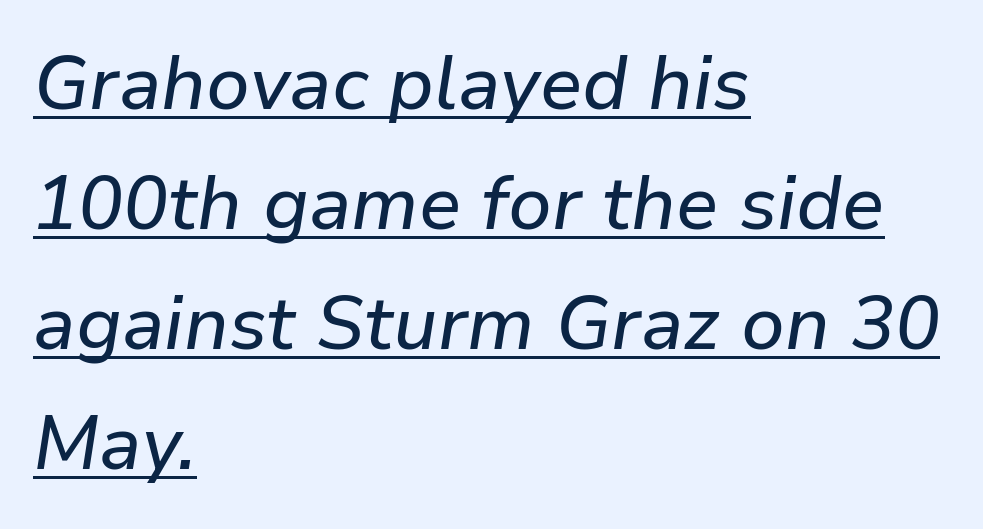
Tracking value appears to be zero — textbook default spacing. These lines were composed using italics. Regarding leading, the lines here are spaced in the standard way. Quick note: underline on. A typesetter would call this proportional, since set widths differ per character.
